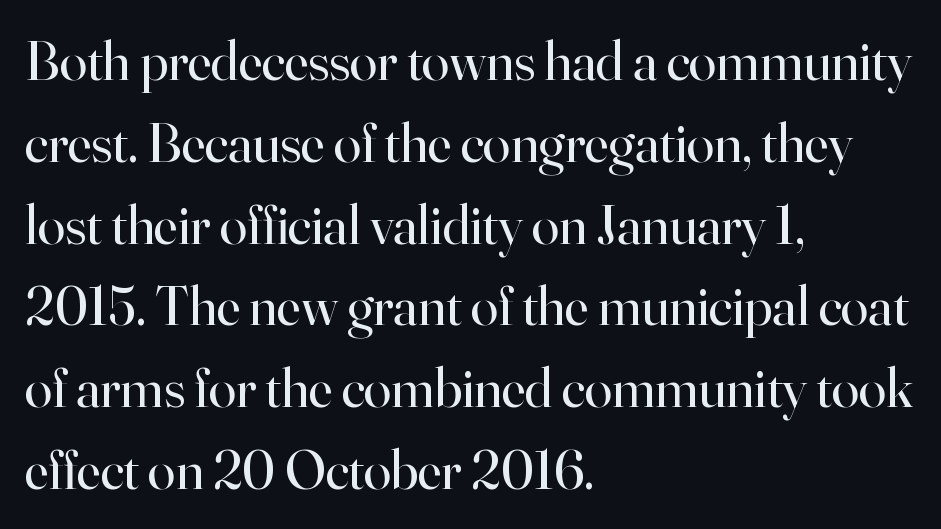
{"serif": "yes", "italic": "no", "bold": "no", "weight": "regular", "width": "normal", "stroke_contrast": "high", "x_height": "small", "monospaced": "no", "underline": "no", "align": "left", "line_spacing": "normal", "line_spacing_ratio": 1.46, "letter_spacing": "normal", "letter_spacing_em": 0.0, "glyph_px": 56}
